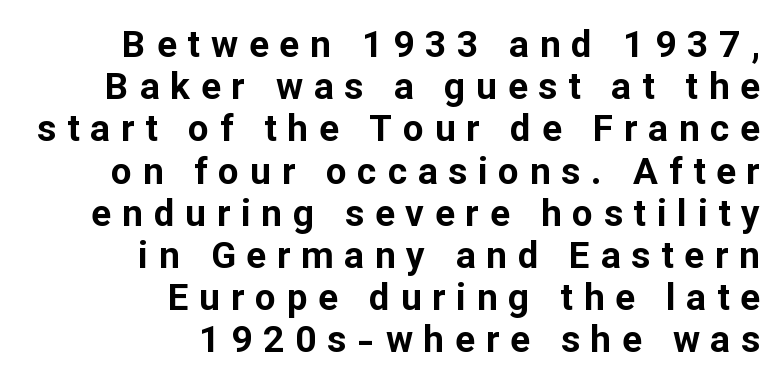
Q: Is the text bold? A: Yes.
Q: Is the text italic (slanted)? A: No, it is upright.
Q: Is the typeface a serif or a sans-serif typeface? A: Sans-serif.
Q: Is the text underlined? A: No.
Q: How is the paragraph aligned? A: Right-aligned.
Q: Is the spacing between letters normal or unusually wide? A: Unusually wide.
Q: Is the spacing between lines tight, normal or loose? A: Tight.
Q: Width (condensed, normal, or wide)? A: Normal.
Q: Stroke contrast? A: Low.
Q: x-height? A: Medium.
Q: Monospaced? A: No.
